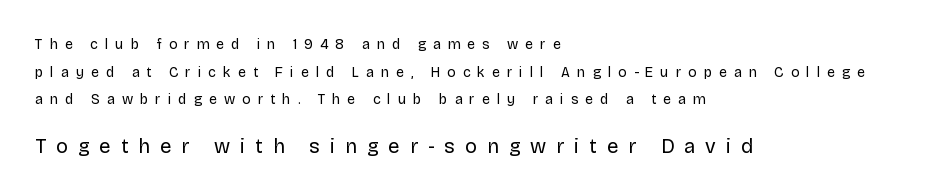
Q: Is the text bold? A: No.
Q: Is the text italic (slanted)? A: No, it is upright.
Q: Is the text underlined? A: No.
Q: How is the paragraph aligned? A: Left-aligned.
Q: Is the spacing between letters normal or unusually wide? A: Unusually wide.
Q: Is the spacing between lines tight, normal or loose? A: Loose.
Q: Which block of text is set in a larger size, the first (top) or the second (bottom)? A: The second (bottom) one.
